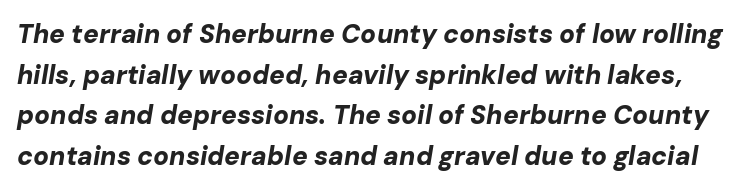
The image shows 26 px bold type, italic (leaning right); set normal line spacing (1.56x), normal letter spacing, not underlined.
